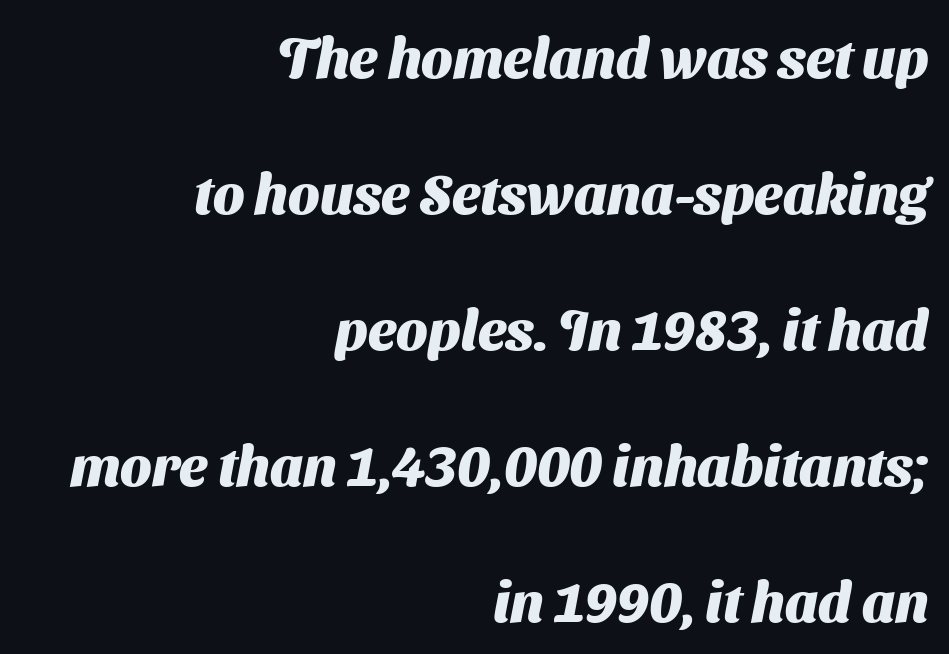
Alignment: flush right. The rendering keeps characters at their native spacing. The letters advance in unequal steps, a hallmark of proportional type. The glyphs have the mass of a bold cut. Nothing sits at the stroke ends, so this counts as sans-serif. The space between consecutive lines is lavish.
